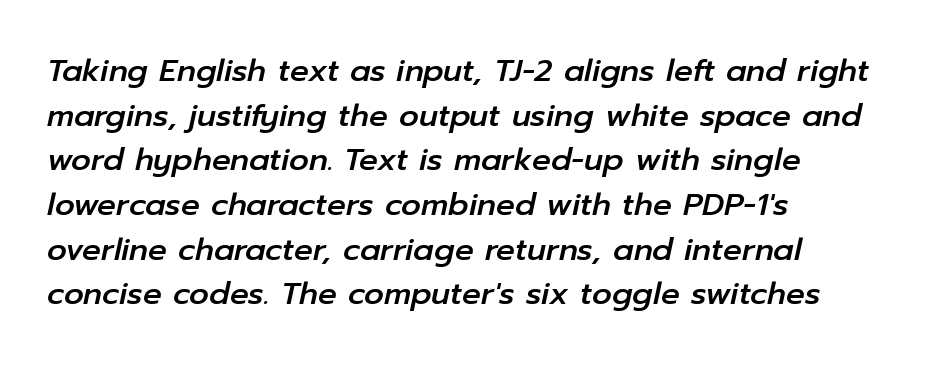
Q: Is the text italic (slanted)? A: Yes, it leans right by about 12 degrees.
Q: Is the text underlined? A: No.
Q: How is the paragraph aligned? A: Left-aligned.
Q: Is the spacing between letters normal or unusually wide? A: Normal.
Q: Is the spacing between lines tight, normal or loose? A: Normal.
Q: Width (condensed, normal, or wide)? A: Normal.
Q: Stroke contrast? A: Low.
Q: x-height? A: Medium.
Q: Monospaced? A: No.
